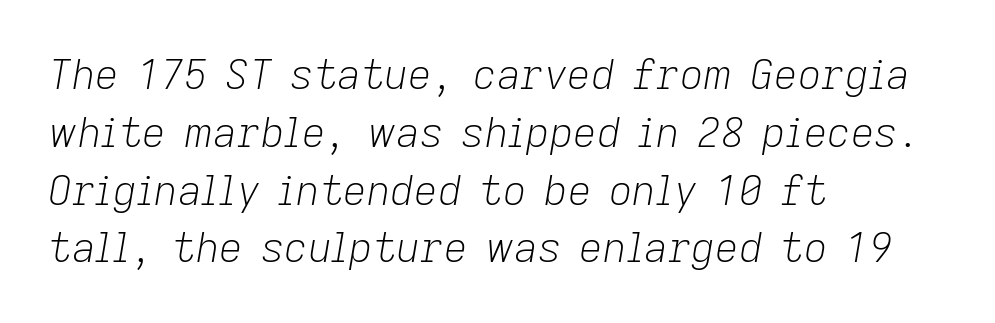
{"italic": "yes", "lean": "right", "slant_degrees": 9, "bold": "no", "weight": "light", "width": "normal", "stroke_contrast": "low", "x_height": "medium", "monospaced": "no", "underline": "no", "align": "left", "line_spacing": "normal", "line_spacing_ratio": 1.41, "letter_spacing": "normal", "letter_spacing_em": 0.0, "glyph_px": 41}
